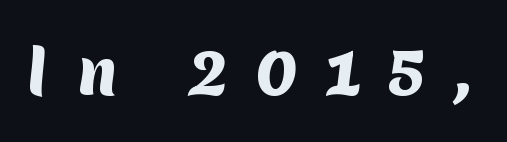
{"serif": "no", "bold": "yes", "weight": "heavy", "width": "normal", "stroke_contrast": "medium", "x_height": "medium", "monospaced": "no", "underline": "no", "letter_spacing": "wide", "letter_spacing_em": 0.42, "glyph_px": 63}
